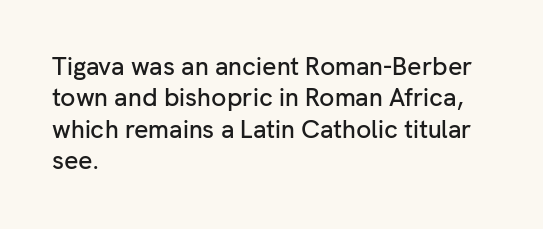
The space directly below the letters is spotless. Whoever set this chose a conventional vertical rhythm. The typesetter chose a ragged-right arrangement here. Posture: straight, roman, zero tilt. Standard letterfit; no display-style spreading of the glyphs.
